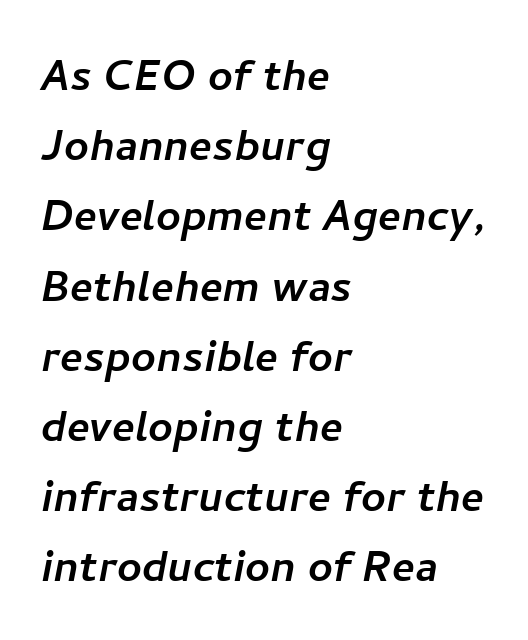
Q: Is the typeface a serif or a sans-serif typeface? A: Sans-serif.
Q: Is the text underlined? A: No.
Q: How is the paragraph aligned? A: Left-aligned.
Q: Is the spacing between letters normal or unusually wide? A: Normal.
Q: Is the spacing between lines tight, normal or loose? A: Normal.
Q: Width (condensed, normal, or wide)? A: Normal.
Q: Stroke contrast? A: Low.
Q: x-height? A: Medium.
Q: Monospaced? A: No.
